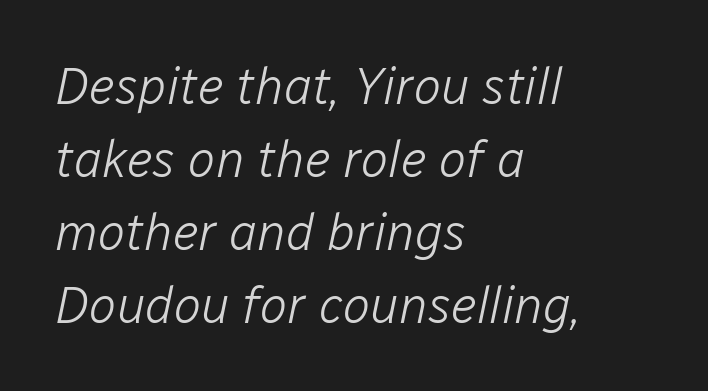
The image shows 51 px light type, italic (leaning right); set left-aligned, normal line spacing (1.43x), normal letter spacing, not underlined; low stroke contrast and a medium x-height.
